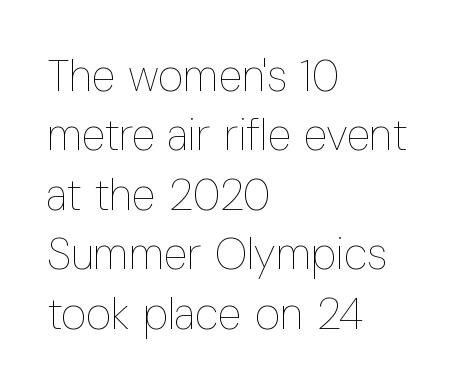
{"italic": "no", "bold": "no", "weight": "thin", "width": "condensed", "stroke_contrast": "low", "x_height": "medium", "monospaced": "no", "underline": "no", "align": "left", "line_spacing": "normal", "line_spacing_ratio": 1.35, "letter_spacing": "normal", "letter_spacing_em": 0.0, "glyph_px": 44}
